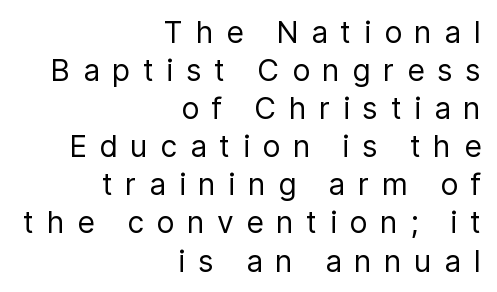
{"serif": "no", "italic": "no", "bold": "no", "weight": "regular", "width": "normal", "stroke_contrast": "low", "x_height": "medium", "monospaced": "no", "underline": "no", "align": "right", "line_spacing": "normal", "line_spacing_ratio": 1.27, "letter_spacing": "wide", "letter_spacing_em": 0.42, "glyph_px": 30}
